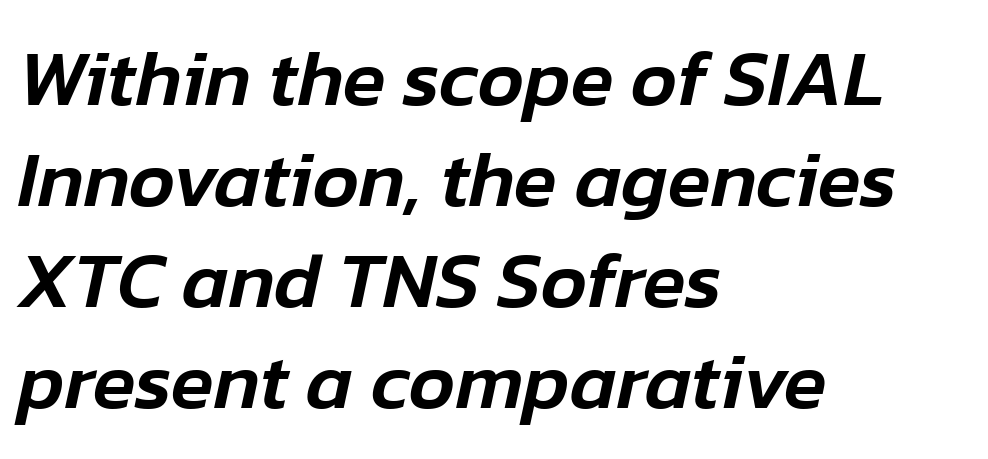
{"italic": "yes", "lean": "right", "slant_degrees": 12, "width": "normal", "stroke_contrast": "low", "x_height": "medium", "monospaced": "no", "underline": "no", "align": "left", "line_spacing": "normal", "line_spacing_ratio": 1.28, "letter_spacing": "normal", "letter_spacing_em": 0.0, "glyph_px": 79}
